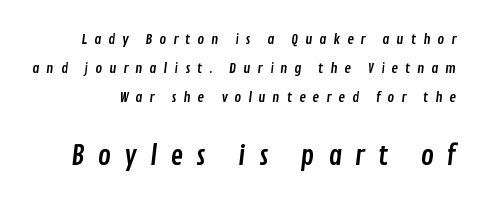
{"underline": "no", "line_spacing": "loose", "line_spacing_ratio": 2.07, "letter_spacing": "wide", "letter_spacing_em": 0.49, "larger_block": "second", "size_ratio": 1.93, "glyph_px": 27}
